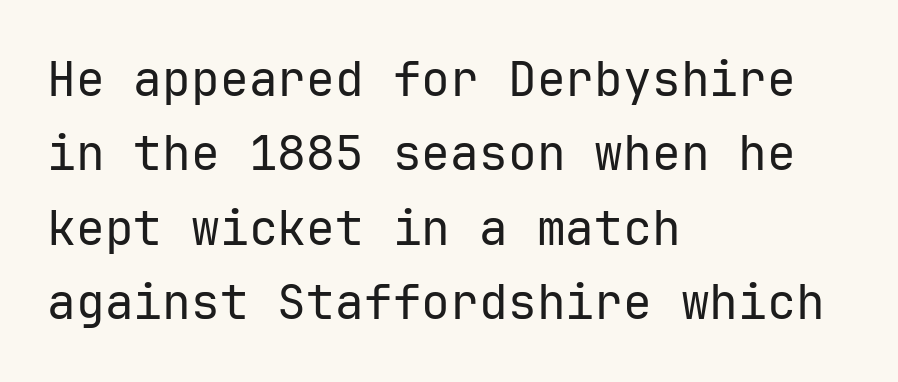
The image shows 48 px regular-weight sans-serif type, upright, monospaced; set left-aligned, normal line spacing (1.55x), normal letter spacing, not underlined; low stroke contrast and a medium x-height.
